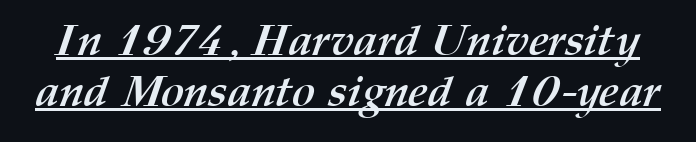
{"bold": "yes", "weight": "semibold", "width": "normal", "stroke_contrast": "medium", "x_height": "medium", "monospaced": "no", "underline": "yes", "line_spacing": "tight", "line_spacing_ratio": 1.15, "letter_spacing": "normal", "letter_spacing_em": 0.0, "glyph_px": 44}
